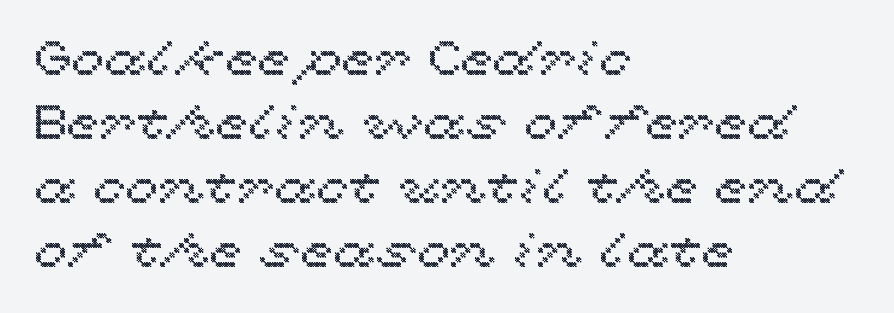
The passage shown stacks its lines at a standard gap. These lines are rendered in a variable-pitch font. Descenders are the only things crossing below the line. The tracking reads as untouched default to a designer's eye.
